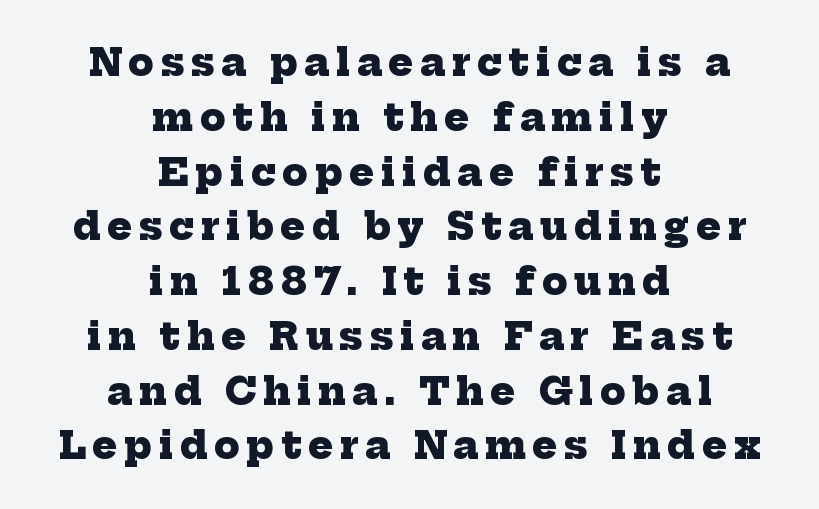
The image shows 37 px heavy serif type; set centered, normal line spacing (1.48x), not underlined; low stroke contrast and a medium x-height.
